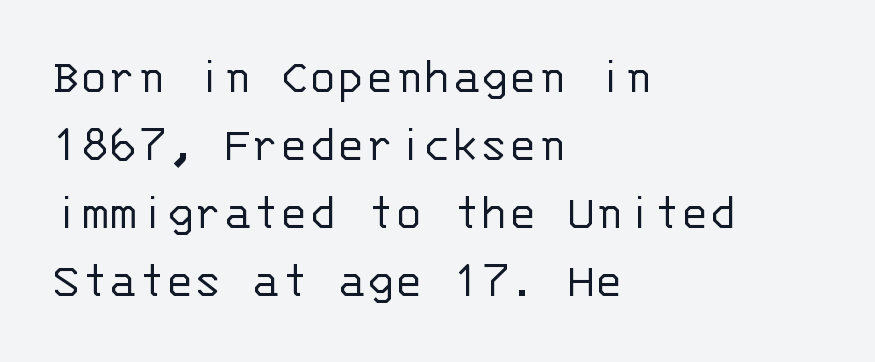
The image shows 53 px light sans-serif type, upright, monospaced; set left-aligned, normal line spacing (1.28x), normal letter spacing, not underlined; low stroke contrast and a large x-height.
